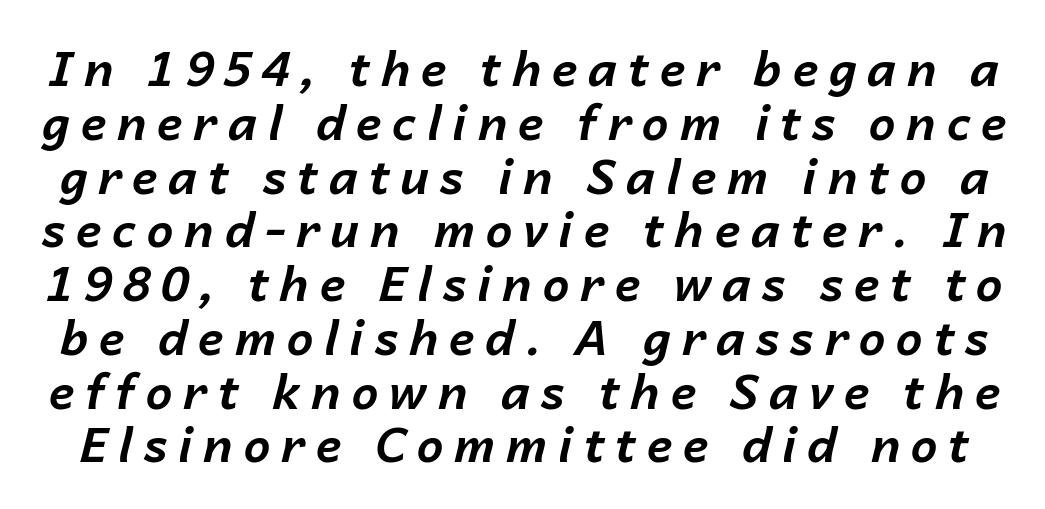
The tracking jumps out immediately: characters are airy and widely separated. The typesetting leans heavy: a genuine bold. Proportional: the letters do not fall into vertical columns. The whole block is typeset with a tilt. Nobody drew a line under any word here.
